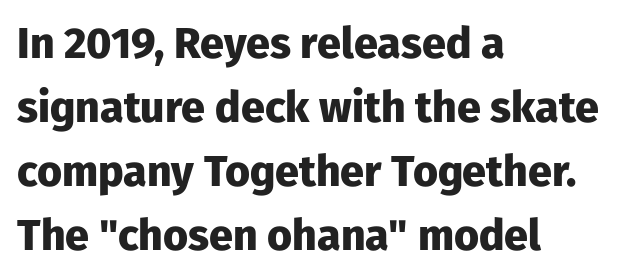
Q: Is the text bold? A: Yes.
Q: Is the text italic (slanted)? A: No, it is upright.
Q: Is the typeface a serif or a sans-serif typeface? A: Sans-serif.
Q: Is the text underlined? A: No.
Q: How is the paragraph aligned? A: Left-aligned.
Q: Is the spacing between letters normal or unusually wide? A: Normal.
Q: Is the spacing between lines tight, normal or loose? A: Normal.
Q: Width (condensed, normal, or wide)? A: Normal.
Q: Stroke contrast? A: Low.
Q: x-height? A: Medium.
Q: Monospaced? A: No.
